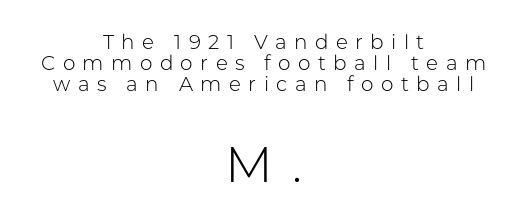
Posture: vertical. No word sits above an underline. These lines are centered, leaving both edges ragged. Regarding serifs, this sample does without them. The passage shown has open, widely tracked lettering throughout.
